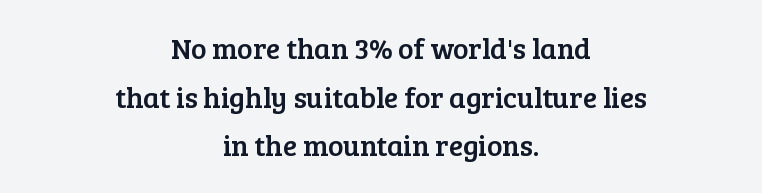
Think of a printed novel: that variable character pitch is what you see here. The gap between lines stays unmarked. These lines are composed in type with serifs. Look at the tracking — it's just the regular setting, nothing added. Characters remain perfectly vertical along every line. Leading matches the norm, producing a regular column.
